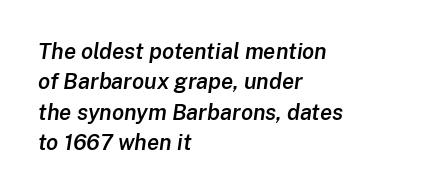
Inter-character spacing is left at the font's built-in metrics. Typesetter's note: demi weight, one step under bold. The ragged edge is on the right, which tells us the setting is flush left. Check under the words: just untouched page. There's an unmistakable incline to the writing here. Baseline-to-baseline distance is the conventional proportion of letter height.
